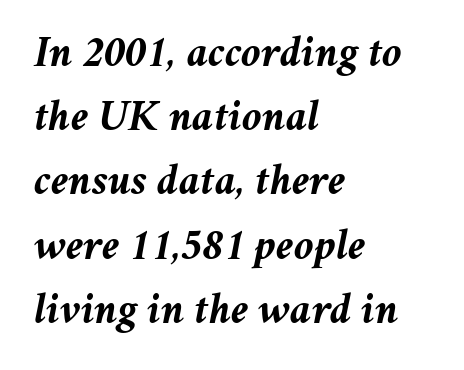
The axis of the letterforms is tilted away from vertical. Honestly, the row spacing looks completely unremarkable. The rendering anchors every line to the left-hand side. Honestly, there is no underline to notice here at all. Observe the ordinary spacing: letters are neighbours, not strangers.
